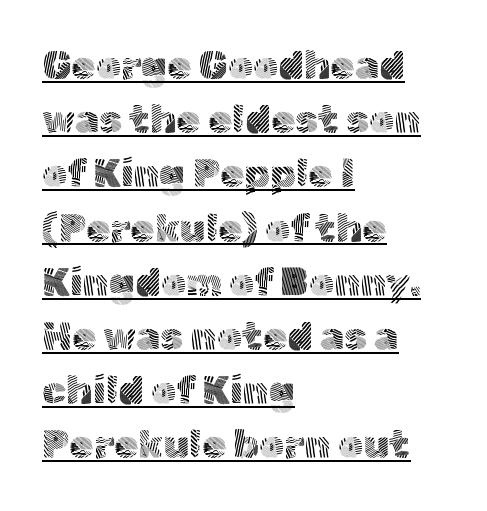
Check the space under the baseline: a stroke is drawn there. One-word summary of the alignment: left. This is roman type, the default non-slanted kind. These glyphs show unthickened strokes, regular width or finer.
